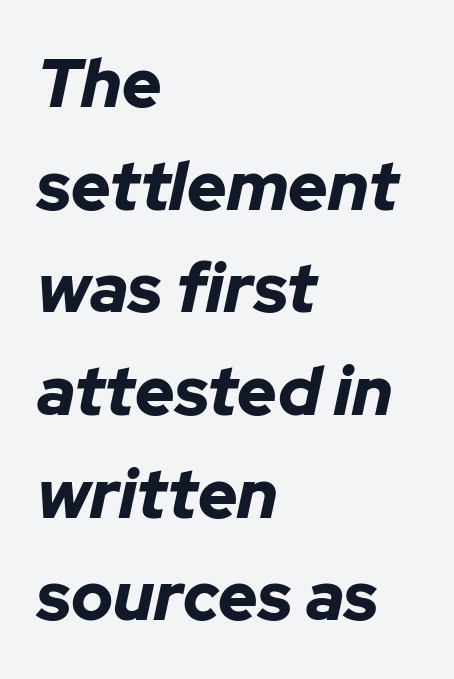
Designer's note — italics engaged. A classic flush-left, rag-right setting is used for this passage. Does the leading feel generous? No, just average. Think of a printed novel: that variable character pitch is what you see here. Each word holds together tightly as a unit, with standard inter-letter gaps. The glyphs have the mass of a bold cut.
